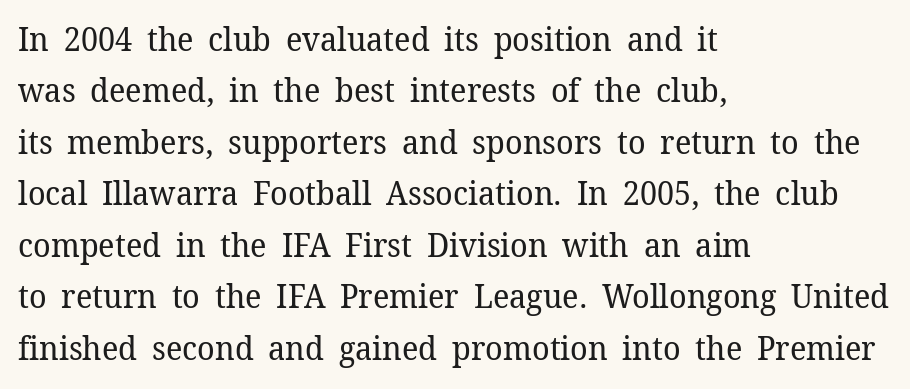
{"serif": "yes", "italic": "no", "bold": "no", "weight": "regular", "width": "normal", "stroke_contrast": "low", "x_height": "medium", "monospaced": "no", "underline": "no", "align": "left", "line_spacing": "normal", "line_spacing_ratio": 1.56, "letter_spacing": "normal", "letter_spacing_em": 0.0, "glyph_px": 33}
